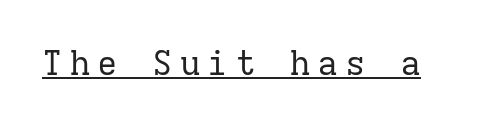
The image shows 34 px regular-weight serif type, upright, monospaced; set unusually wide letter spacing (+0.21 em), underlined; low stroke contrast and a medium x-height.
